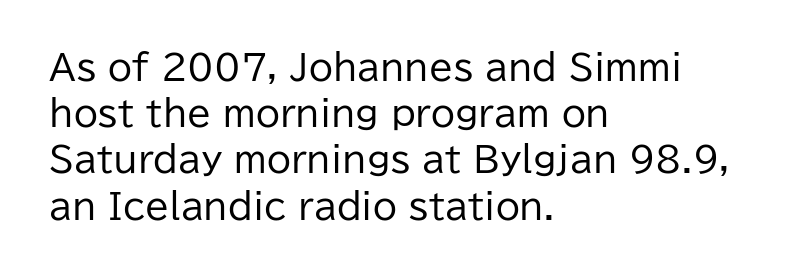
Proportional: the letters do not fall into vertical columns. The lines sit at an ordinary, default distance from one another. The paragraph has a hard left edge and a soft right edge. Letters rest on an invisible, unmarked baseline. The horizontal fit of the characters is conventional and even.
